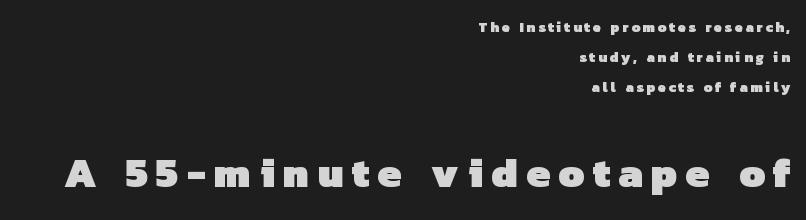
Honestly, the rows look like they've been pulled way apart. A student would call this right alignment; a typographer would say flush right, rag left. The passage shown is typed in a proportional face where columns would drift. As a designer I'd log this as weight 700, bold. Between these two stacked blocks, the lower one wins on size. This sample uses expanded letter spacing, leaving extra air between glyphs.
